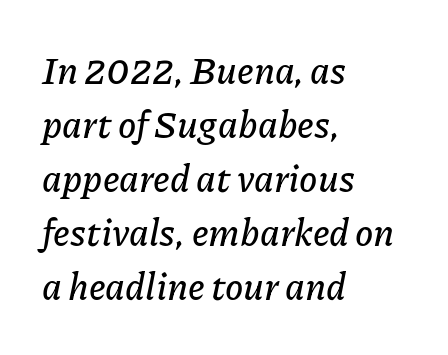
Q: Is the text italic (slanted)? A: Yes, it leans right by about 11 degrees.
Q: Is the text underlined? A: No.
Q: How is the paragraph aligned? A: Left-aligned.
Q: Is the spacing between letters normal or unusually wide? A: Normal.
Q: Is the spacing between lines tight, normal or loose? A: Normal.
Q: Width (condensed, normal, or wide)? A: Normal.
Q: Stroke contrast? A: Low.
Q: x-height? A: Medium.
Q: Monospaced? A: No.
